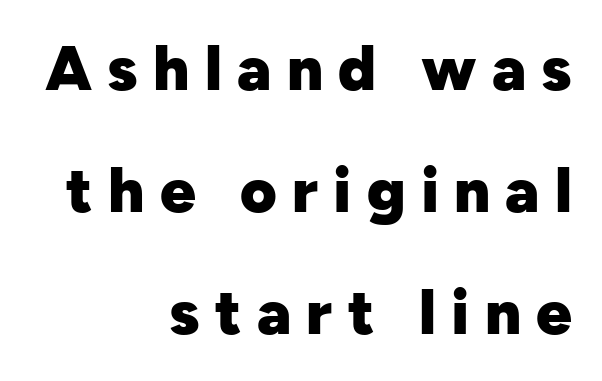
The image shows 63 px heavy sans-serif type, upright; set right-aligned, loose line spacing (1.94x), unusually wide letter spacing (+0.24 em), not underlined; low stroke contrast and a medium x-height.
